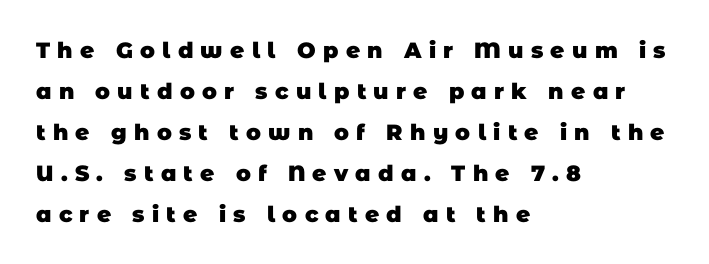
The image shows 22 px bold type; set left-aligned, line spacing 1.86x, unusually wide letter spacing (+0.33 em), not underlined.
